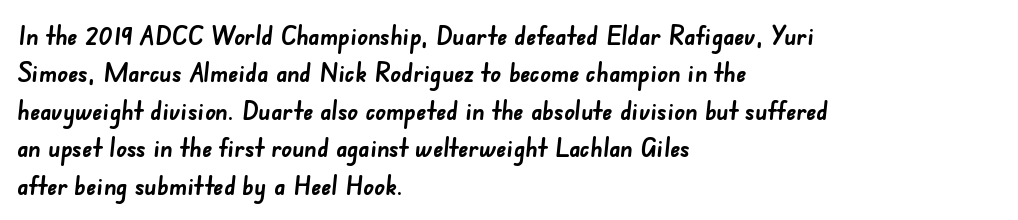
{"bold": "yes", "underline": "no", "align": "left", "line_spacing": "normal", "line_spacing_ratio": 1.44, "letter_spacing": "normal", "letter_spacing_em": 0.0, "glyph_px": 26}
